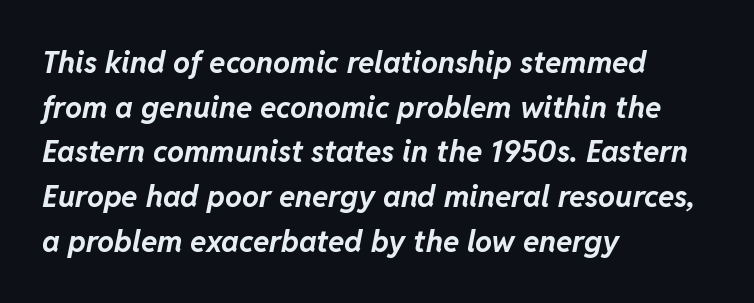
Slanted lettering throughout. The paragraph has a hard left edge and a soft right edge. Each letter keeps its own natural width here, so spacing adapts to shape. This rendering leaves character spacing at its baseline value. The line-height multiplier appears to be the usual default. Weight: bold.
